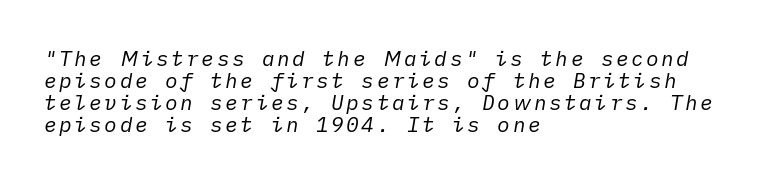
Clear beneath every line of the passage. Caption: multi-line text, flush left, ragged right. Nothing heavy about these letters — not bold at all. Vertically, the passage feels compressed, each row crowding the next.
